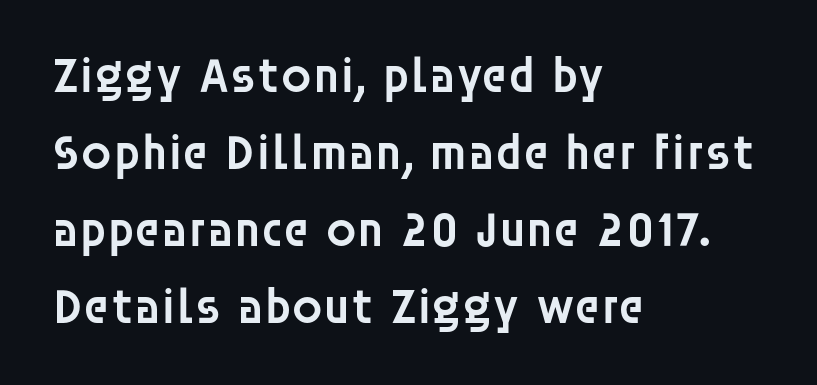
Stroke thickness is moderately raised; the sample reads as semibold. Designer's note — italics off, roman on. Baseline-to-baseline distance is the conventional proportion of letter height. Serif or sans? Sans — the stroke terminals are bare.
